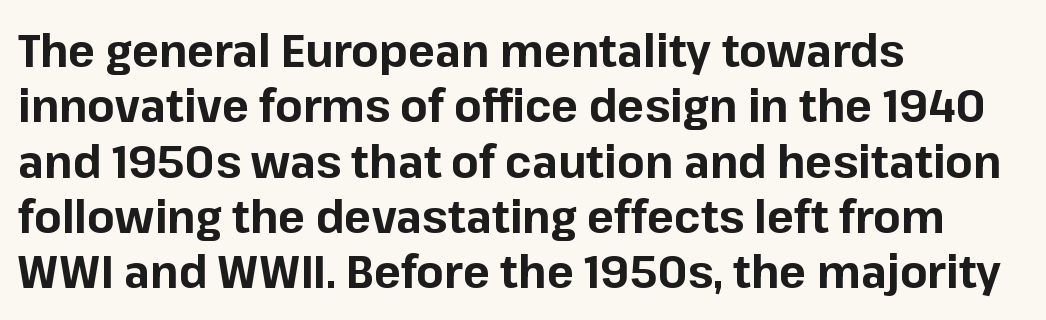
The paragraph has a hard left edge and a soft right edge. If you drew a line through each stem, it would be perfectly vertical. In terms of letterspacing, this is plain default setting. The space directly below the letters is spotless. You'd pick this weight for a headline — it's a proper bold. The passage shown is typed in a proportional face where columns would drift.
